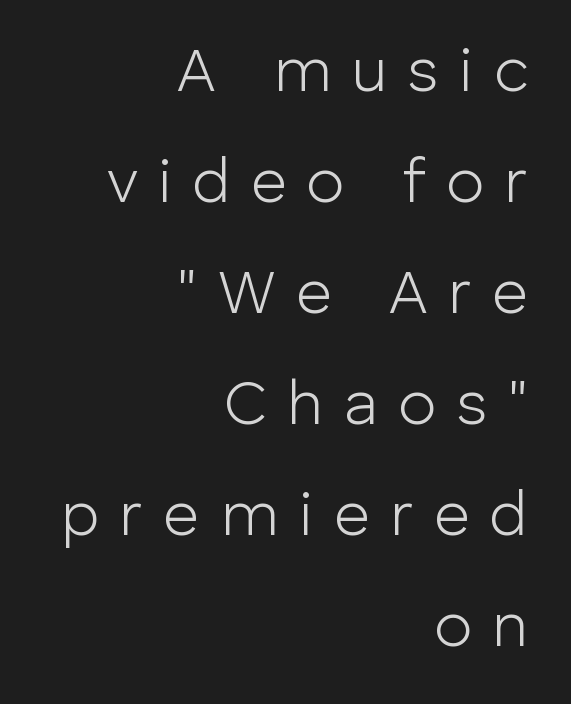
The image shows 62 px light sans-serif type, upright; set right-aligned, line spacing 1.79x, unusually wide letter spacing (+0.33 em), not underlined; low stroke contrast and a medium x-height.
